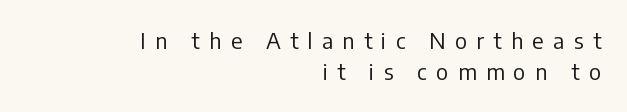
{"italic": "no", "bold": "no", "underline": "no", "align": "right", "line_spacing": "normal", "line_spacing_ratio": 1.41, "letter_spacing": "wide", "letter_spacing_em": 0.42, "glyph_px": 22}
